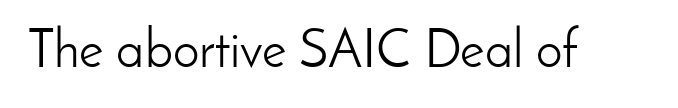
{"serif": "no", "italic": "no", "bold": "no", "weight": "light", "width": "normal", "stroke_contrast": "low", "x_height": "small", "monospaced": "no", "underline": "no", "letter_spacing": "normal", "letter_spacing_em": 0.0, "glyph_px": 53}
